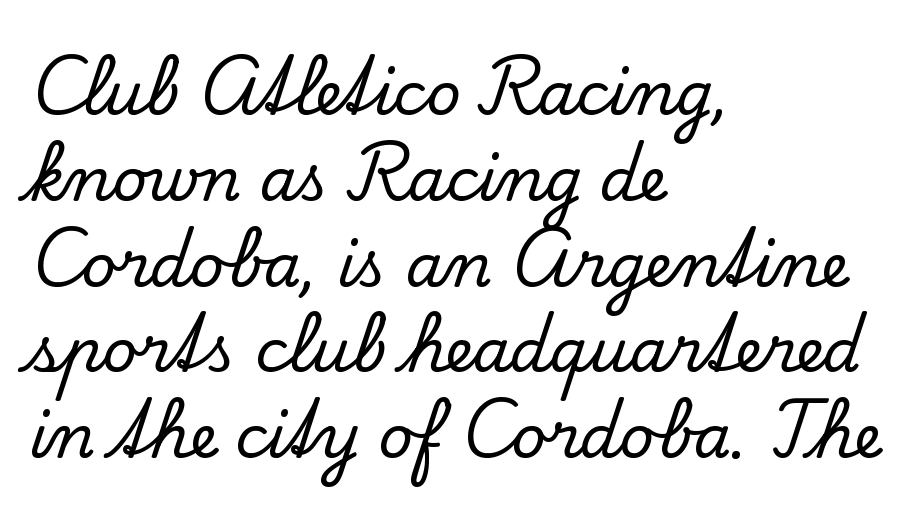
Look at the bottom of the vertical strokes: they flare into serifs here. Vertically, the passage feels balanced, rows spaced as you'd expect. Honestly, the letter spacing is just normal — you wouldn't notice it. The passage shown is not underscored anywhere. Short and long lines alike share a common starting point at left.
